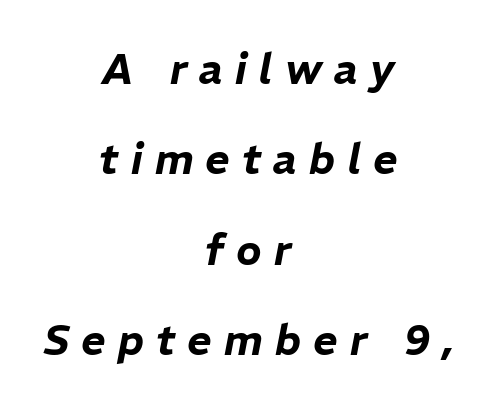
{"italic": "yes", "lean": "right", "slant_degrees": 11, "width": "normal", "stroke_contrast": "low", "x_height": "medium", "monospaced": "no", "underline": "no", "align": "center", "line_spacing": "loose", "line_spacing_ratio": 2.15, "letter_spacing": "wide", "letter_spacing_em": 0.29, "glyph_px": 42}
